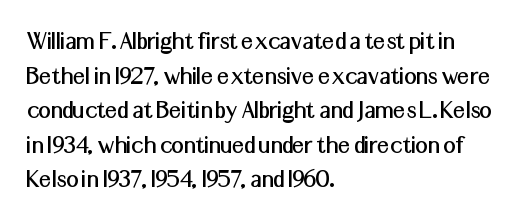
You could call the tracking neutral — neither tight nor loose. Interline gaps are of average width in this sample. The zone under the glyphs is completely vacant. A classic flush-left, rag-right setting is used for this passage. Style check: upright.
